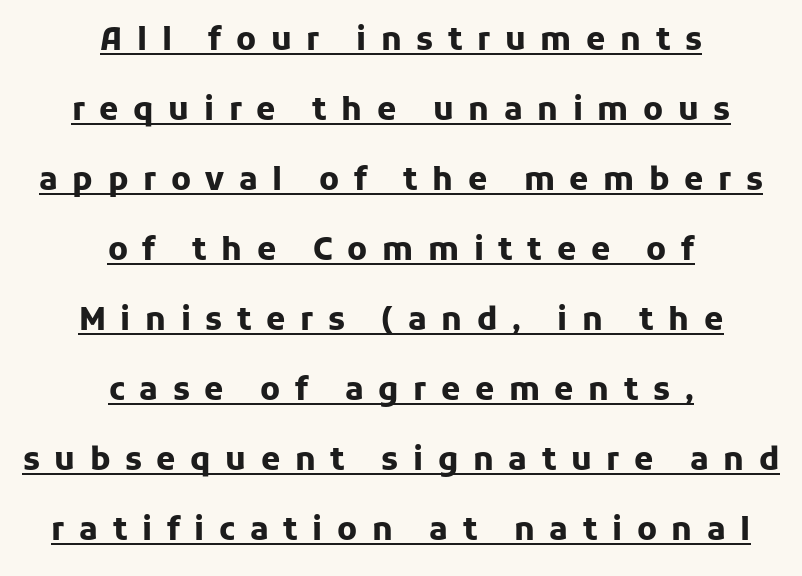
The image shows 31 px heavy sans-serif type, upright; set centered, loose line spacing (2.26x), unusually wide letter spacing (+0.47 em), underlined; low stroke contrast and a medium x-height.
